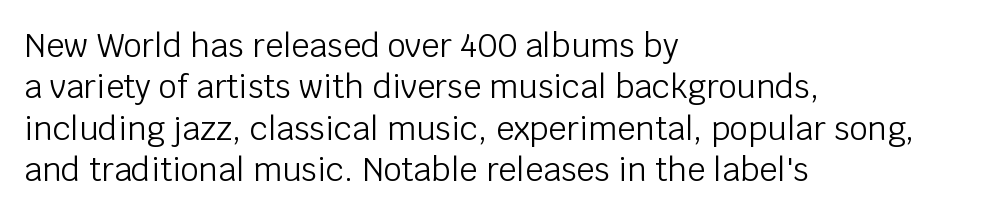
{"serif": "no", "italic": "no", "bold": "no", "weight": "light", "width": "normal", "stroke_contrast": "low", "x_height": "large", "monospaced": "no", "underline": "no", "align": "left", "line_spacing": "normal", "line_spacing_ratio": 1.29, "letter_spacing": "normal", "letter_spacing_em": 0.0, "glyph_px": 32}
